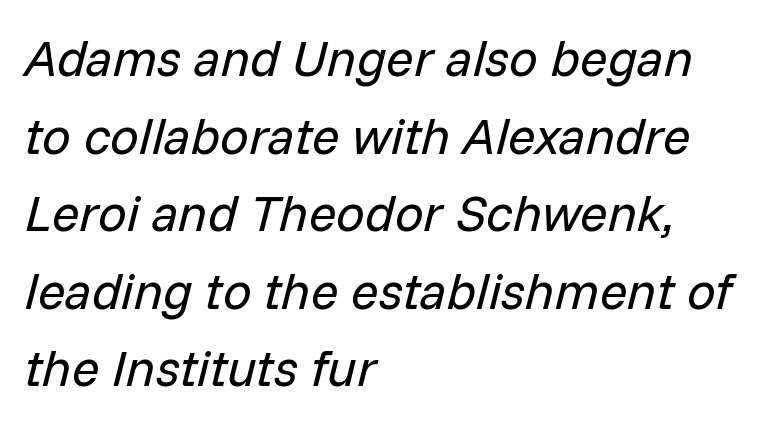
{"italic": "yes", "lean": "right", "slant_degrees": 14, "bold": "no", "weight": "regular", "width": "normal", "stroke_contrast": "low", "x_height": "medium", "monospaced": "no", "underline": "no", "align": "left", "line_spacing": "normal", "line_spacing_ratio": 1.52, "letter_spacing": "normal", "letter_spacing_em": 0.0, "glyph_px": 51}
